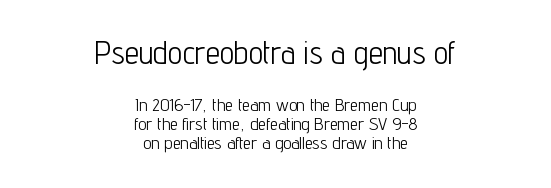
A typesetter would mark this as roman, not italic. Heaviness? Minimal to ordinary, like unemphasized prose. The upper block of text is set noticeably larger than the block beneath it. This rendering features lettering with no underline. Looks like regular typesetting: each glyph gets only the width it needs.
